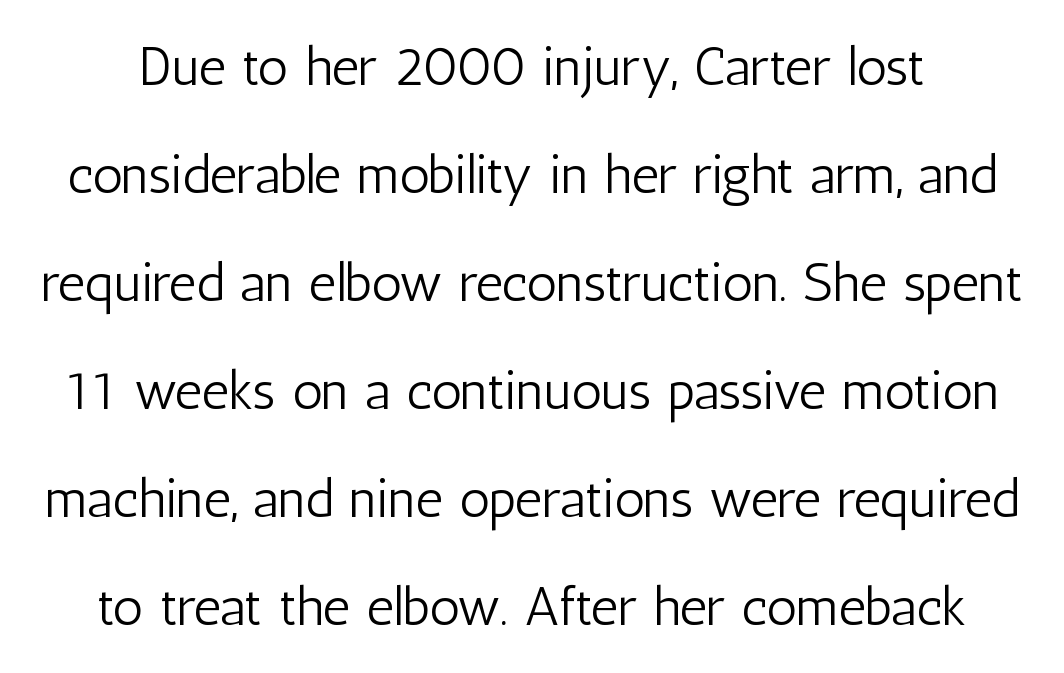
The image shows 54 px light, condensed sans-serif type, upright; set loose line spacing (2.0x), normal letter spacing, not underlined; low stroke contrast and a medium x-height.
